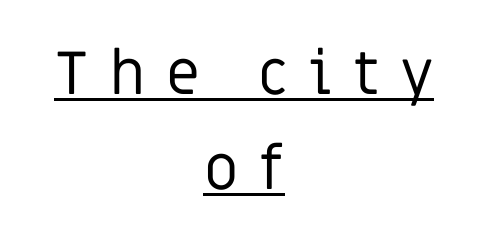
Q: Is the text bold? A: No.
Q: Is the text italic (slanted)? A: No, it is upright.
Q: Is the typeface a serif or a sans-serif typeface? A: Sans-serif.
Q: Is the text underlined? A: Yes.
Q: How is the paragraph aligned? A: Centered.
Q: Is the spacing between letters normal or unusually wide? A: Unusually wide.
Q: Is the spacing between lines tight, normal or loose? A: Normal.
Q: Width (condensed, normal, or wide)? A: Normal.
Q: Stroke contrast? A: Low.
Q: x-height? A: Large.
Q: Monospaced? A: No.
